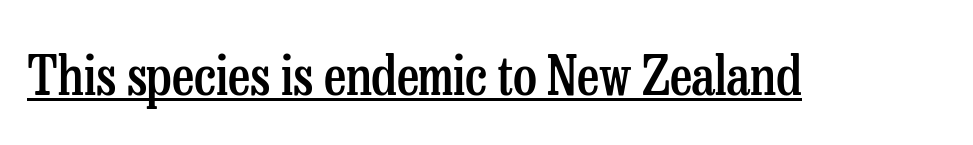
{"serif": "yes", "italic": "no", "bold": "semi", "weight": "semibold", "width": "condensed", "stroke_contrast": "low", "x_height": "medium", "monospaced": "no", "underline": "yes", "letter_spacing": "normal", "letter_spacing_em": 0.0, "glyph_px": 54}
